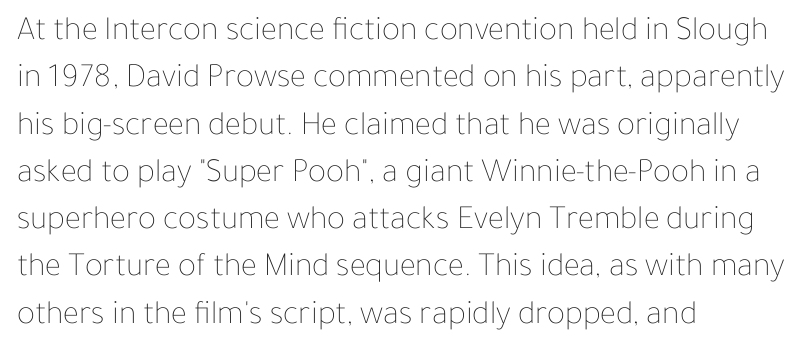
{"italic": "no", "bold": "no", "weight": "thin", "width": "normal", "stroke_contrast": "low", "x_height": "medium", "monospaced": "no", "underline": "no", "align": "left", "line_spacing": "normal", "line_spacing_ratio": 1.39, "letter_spacing": "normal", "letter_spacing_em": 0.0, "glyph_px": 34}
